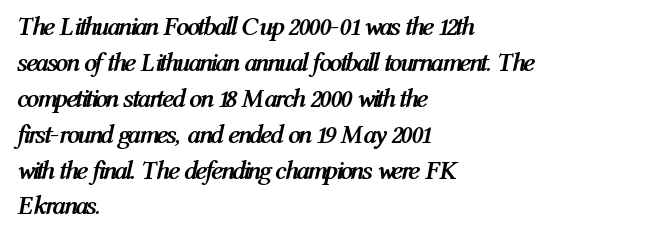
Every letter is thick-stroked: bold, no question. Each row of text sits above clean, open space. Summary of vertical rhythm: regular, with standard interline spacing. Compared with a centered layout, this one pins lines to the left instead.
